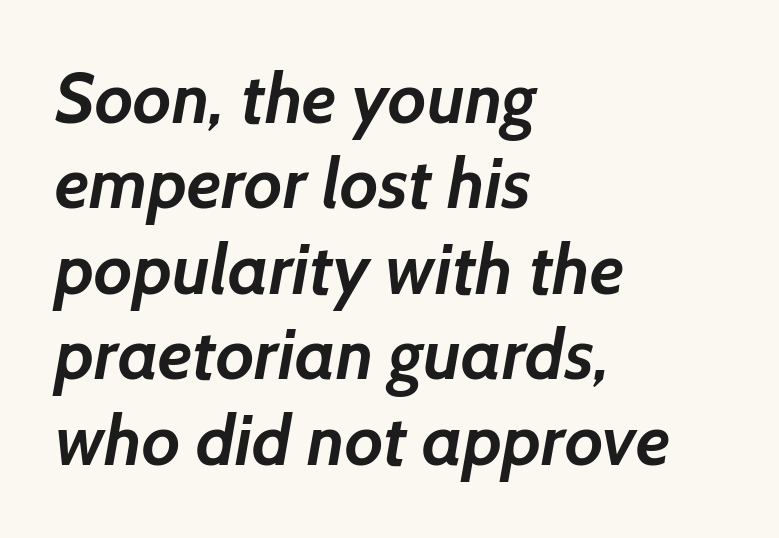
{"serif": "no", "bold": "yes", "weight": "semibold", "width": "normal", "stroke_contrast": "low", "x_height": "medium", "monospaced": "no", "underline": "no", "align": "left", "line_spacing_ratio": 1.22, "letter_spacing": "normal", "letter_spacing_em": 0.0, "glyph_px": 70}
